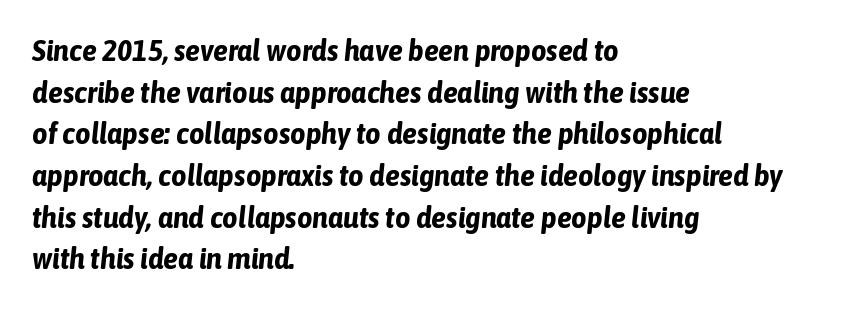
The image shows 30 px bold, condensed type, italic (leaning right); set left-aligned, normal line spacing (1.39x), normal letter spacing, not underlined; low stroke contrast and a medium x-height.
